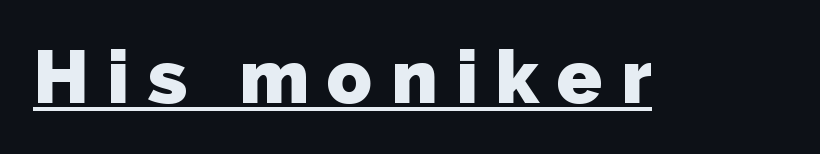
Varying glyph widths throughout — classic text-font behaviour. The glyphs are accompanied by a horizontal stroke just below them. Strokes here are thick enough to call this a true bold. Grotesque or geometric, the face here clearly has no serifs.
